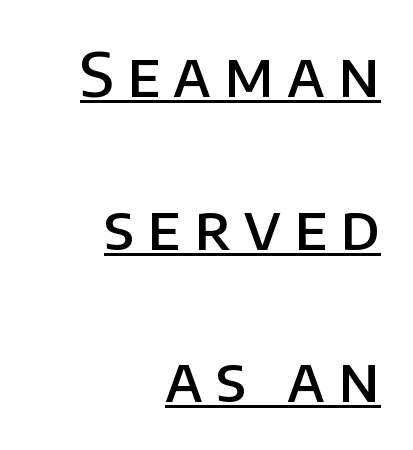
The image shows 62 px semibold sans-serif type, upright; set right-aligned, loose line spacing (2.46x), unusually wide letter spacing (+0.21 em), underlined; low stroke contrast and a large x-height.
